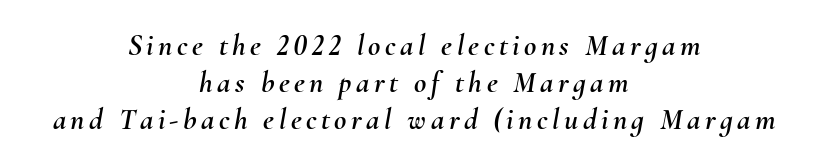
The image shows 30 px text type, italic (leaning right); set centered, line spacing 1.23x, not underlined; medium stroke contrast and a small x-height.
